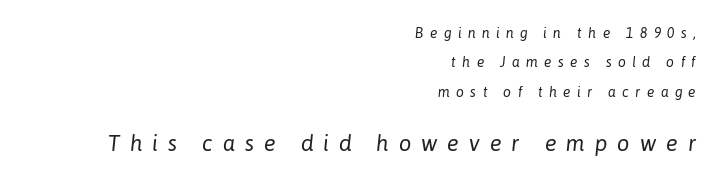
The image shows 22 px text type, italic (leaning right); set right-aligned, loose line spacing (2.1x), unusually wide letter spacing (+0.45 em), not underlined; the second (bottom) block is 1.57x larger.
